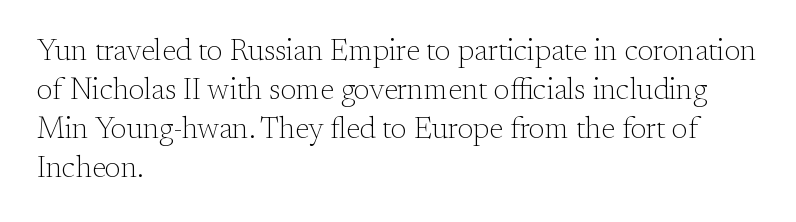
{"serif": "yes", "italic": "no", "bold": "no", "weight": "light", "width": "normal", "stroke_contrast": "medium", "x_height": "small", "monospaced": "no", "underline": "no", "align": "left", "line_spacing": "normal", "line_spacing_ratio": 1.3, "letter_spacing": "normal", "letter_spacing_em": 0.0, "glyph_px": 30}
